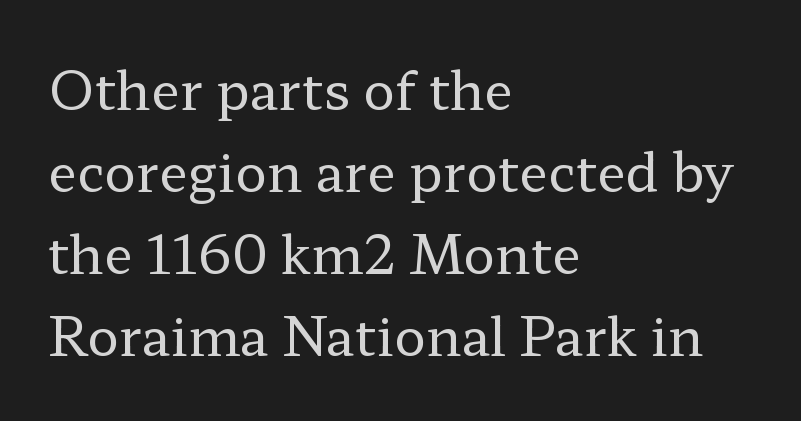
The image shows 53 px regular-weight, wide serif type, upright; set left-aligned, normal line spacing (1.55x), normal letter spacing, not underlined; low stroke contrast and a medium x-height.
